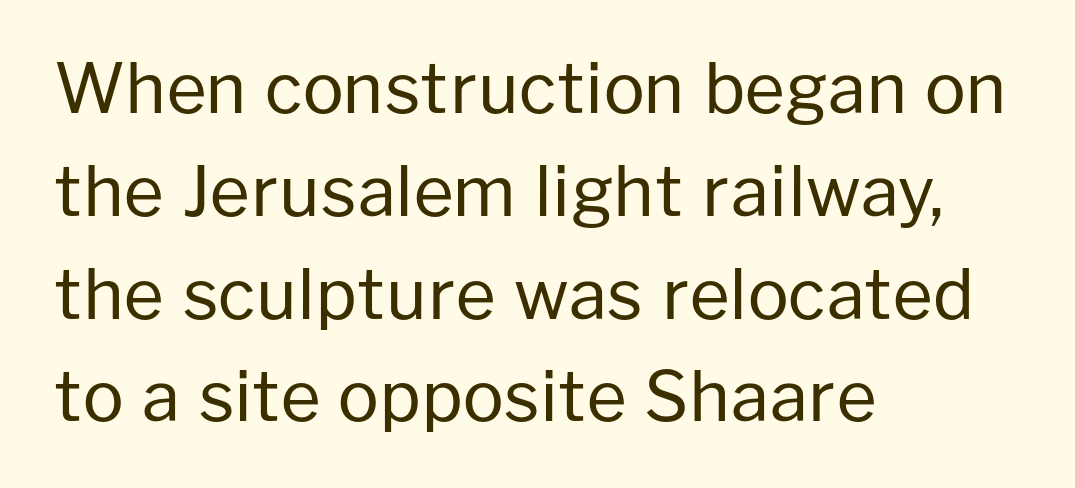
{"serif": "no", "italic": "no", "bold": "no", "weight": "regular", "width": "normal", "stroke_contrast": "low", "x_height": "medium", "monospaced": "no", "underline": "no", "align": "left", "line_spacing": "normal", "line_spacing_ratio": 1.49, "letter_spacing": "normal", "letter_spacing_em": 0.0, "glyph_px": 69}
